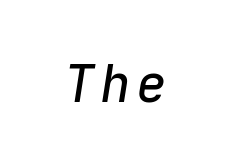
{"italic": "yes", "lean": "right", "slant_degrees": 9, "width": "normal", "stroke_contrast": "low", "x_height": "medium", "monospaced": "yes", "underline": "no", "glyph_px": 51}
